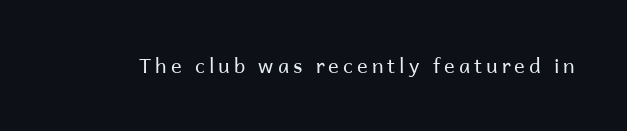
Q: Is the text bold? A: No.
Q: Is the text italic (slanted)? A: No, it is upright.
Q: Is the text underlined? A: No.
Q: Is the spacing between letters normal or unusually wide? A: Unusually wide.
